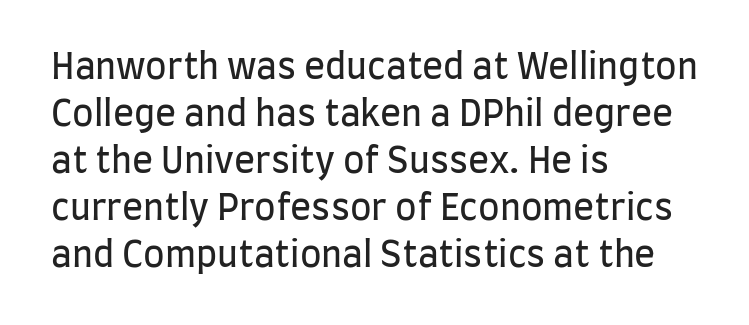
Q: Is the text bold? A: No.
Q: Is the text italic (slanted)? A: No, it is upright.
Q: Is the typeface a serif or a sans-serif typeface? A: Sans-serif.
Q: Is the text underlined? A: No.
Q: How is the paragraph aligned? A: Left-aligned.
Q: Is the spacing between letters normal or unusually wide? A: Normal.
Q: Is the spacing between lines tight, normal or loose? A: Normal.
Q: Width (condensed, normal, or wide)? A: Condensed.
Q: Stroke contrast? A: Low.
Q: x-height? A: Large.
Q: Monospaced? A: No.
